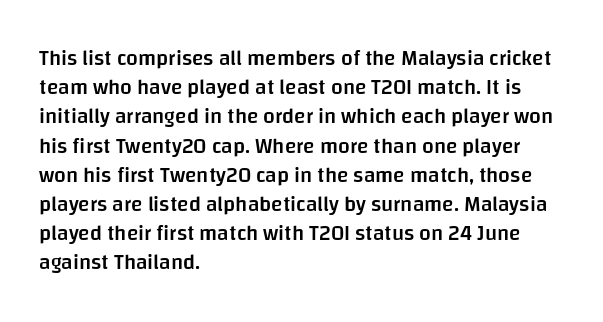
Q: Is the text bold? A: Semi-bold.
Q: Is the text italic (slanted)? A: No, it is upright.
Q: Is the text underlined? A: No.
Q: How is the paragraph aligned? A: Left-aligned.
Q: Is the spacing between letters normal or unusually wide? A: Normal.
Q: Is the spacing between lines tight, normal or loose? A: Normal.
